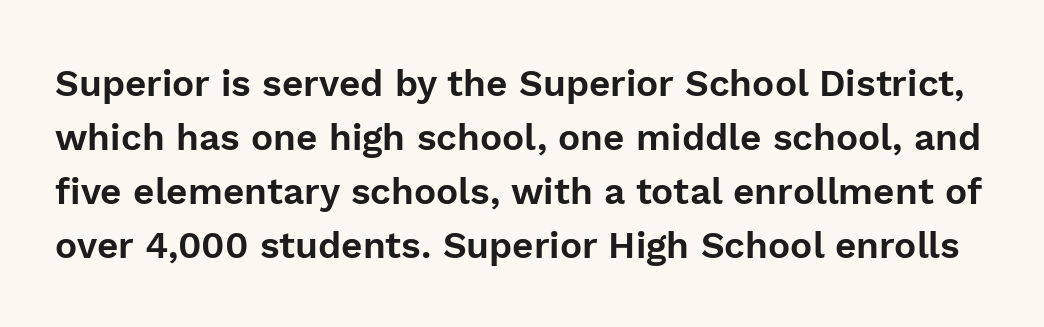
Character widths vary here, with narrow letters taking less room than wide ones. No extra tracking has been applied to these lines. Typographically, this falls in the sans-serif category. The passage shown stacks its lines at a standard gap. Tall strokes in this sample are plumb rather than angled.
